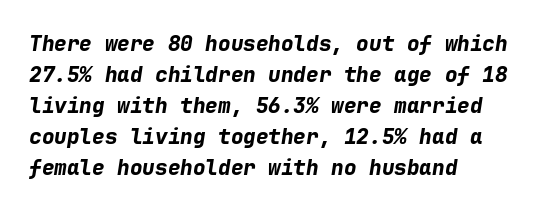
The image shows 21 px bold type, italic (leaning right); set left-aligned, normal line spacing (1.48x), normal letter spacing, not underlined.
